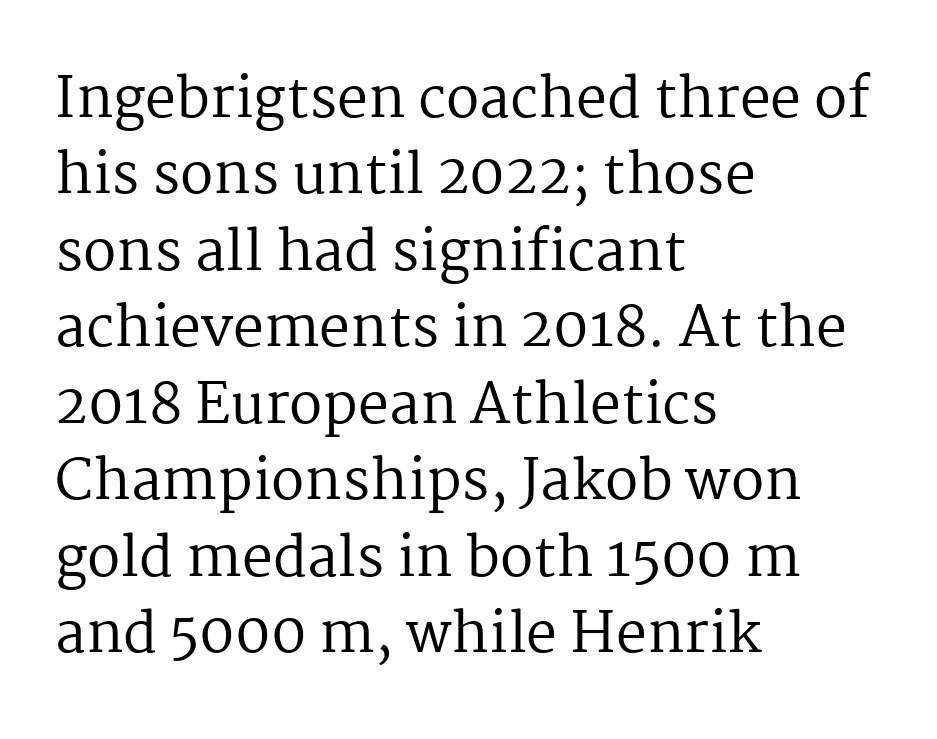
Casual observation: everything's shoved over to the left. The face used here is rendered with its standard letterfit. Notice how the stems are strictly vertical — no italics here. The font family rendered here belongs to the serif group.
